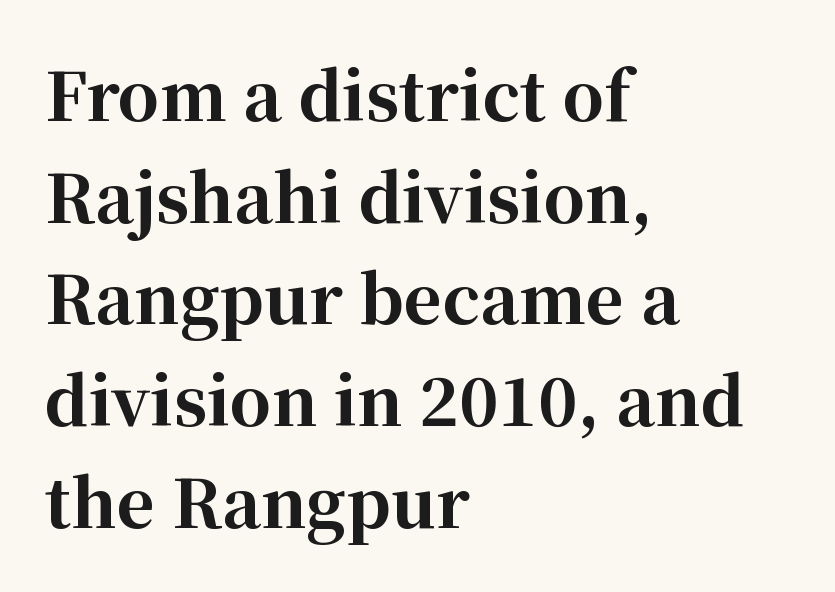
The image shows 66 px bold serif type, upright; set left-aligned, normal line spacing (1.54x), normal letter spacing, not underlined; high stroke contrast and a medium x-height.
